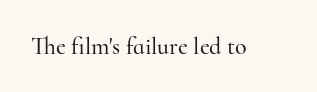
Observe the ordinary spacing: letters are neighbours, not strangers. Underline: absent. Rendered with straight, roman letterforms.
